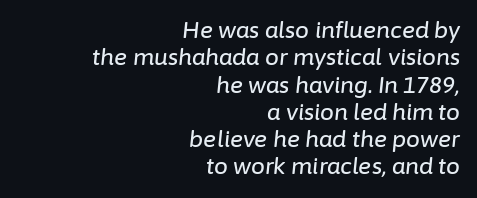
Clear beneath every line of the passage. The paragraph has a hard right edge and a soft left edge. Here the glyphs are tracked normally, forming tight word shapes. Compared with ordinary roman type, these characters are visibly tilted.
